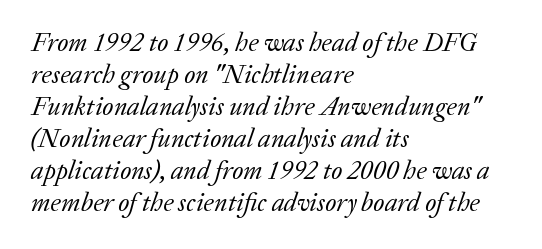
The image shows 26 px text type, italic (leaning right); set left-aligned, line spacing 1.23x, normal letter spacing, not underlined.
